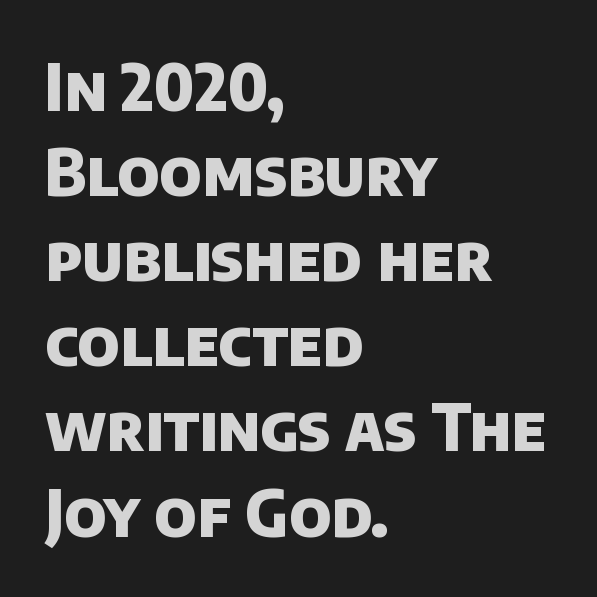
Q: Is the text bold? A: Yes.
Q: Is the typeface a serif or a sans-serif typeface? A: Sans-serif.
Q: Is the text underlined? A: No.
Q: How is the paragraph aligned? A: Left-aligned.
Q: Is the spacing between letters normal or unusually wide? A: Normal.
Q: Is the spacing between lines tight, normal or loose? A: Normal.
Q: Width (condensed, normal, or wide)? A: Normal.
Q: Stroke contrast? A: Low.
Q: x-height? A: Large.
Q: Monospaced? A: No.
